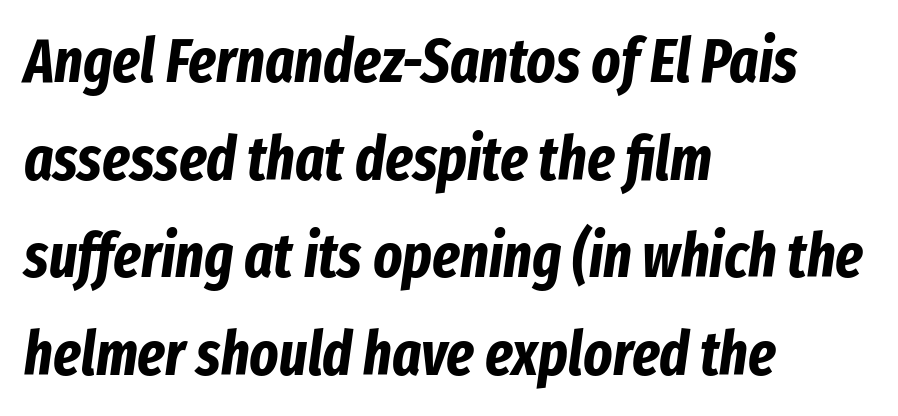
The image shows 61 px bold, condensed type, italic (leaning right); set left-aligned, normal line spacing (1.6x), normal letter spacing, not underlined; low stroke contrast and a medium x-height.
